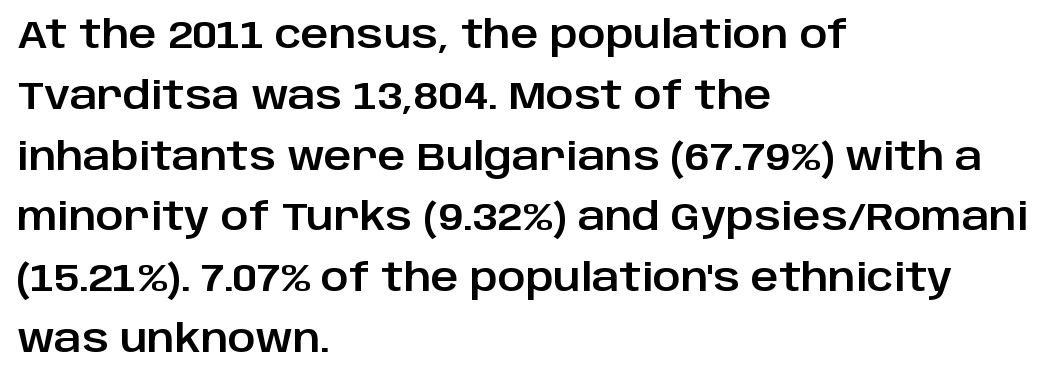
Q: Is the text italic (slanted)? A: No, it is upright.
Q: Is the typeface a serif or a sans-serif typeface? A: Sans-serif.
Q: Is the text underlined? A: No.
Q: How is the paragraph aligned? A: Left-aligned.
Q: Is the spacing between letters normal or unusually wide? A: Normal.
Q: Is the spacing between lines tight, normal or loose? A: Normal.
Q: Width (condensed, normal, or wide)? A: Normal.
Q: Stroke contrast? A: Low.
Q: x-height? A: Large.
Q: Monospaced? A: No.
